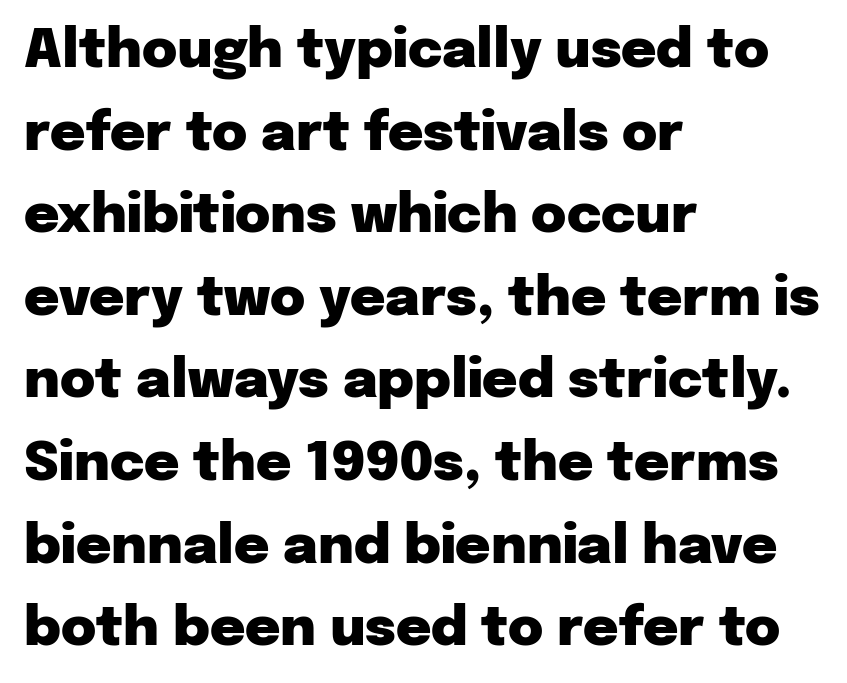
The space directly below the letters is spotless. Nobody touched the tracking dial on this one. Summary of weight: heavy, a full bold. These lines are set flush left with a ragged right edge. The rendering uses natural spacing where letterforms have individual widths.
